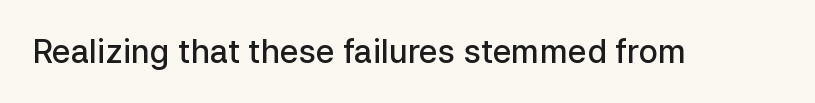
The image shows 32 px semibold sans-serif type, upright; set normal letter spacing, not underlined; low stroke contrast and a medium x-height.
